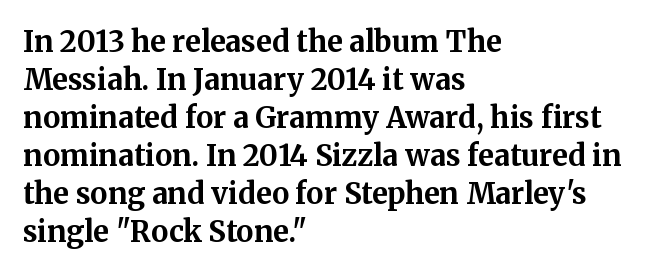
{"serif": "yes", "italic": "no", "bold": "yes", "weight": "bold", "width": "normal", "stroke_contrast": "medium", "x_height": "medium", "monospaced": "no", "underline": "no", "align": "left", "line_spacing": "normal", "line_spacing_ratio": 1.31, "letter_spacing": "normal", "letter_spacing_em": 0.0, "glyph_px": 29}
